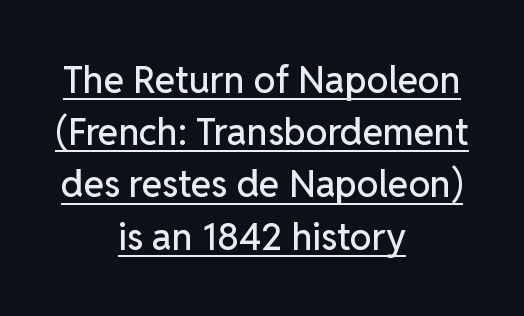
Q: Is the text italic (slanted)? A: No, it is upright.
Q: Is the typeface a serif or a sans-serif typeface? A: Sans-serif.
Q: Is the text underlined? A: Yes.
Q: How is the paragraph aligned? A: Centered.
Q: Is the spacing between letters normal or unusually wide? A: Normal.
Q: Is the spacing between lines tight, normal or loose? A: Normal.
Q: Width (condensed, normal, or wide)? A: Normal.
Q: Stroke contrast? A: Low.
Q: x-height? A: Medium.
Q: Monospaced? A: No.
